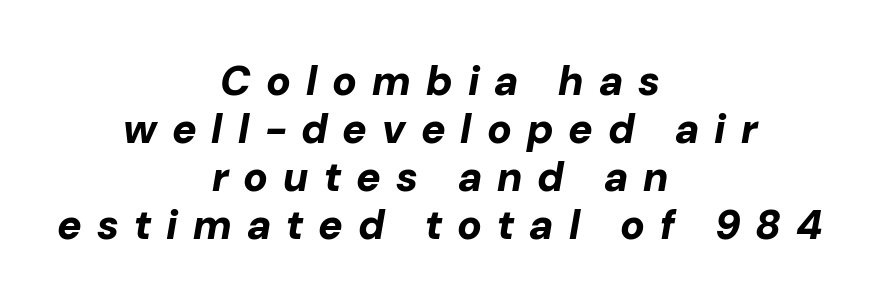
{"italic": "yes", "lean": "right", "slant_degrees": 10, "bold": "yes", "weight": "bold", "width": "normal", "stroke_contrast": "low", "x_height": "medium", "monospaced": "no", "underline": "no", "align": "center", "line_spacing_ratio": 1.17, "letter_spacing": "wide", "letter_spacing_em": 0.37, "glyph_px": 41}
